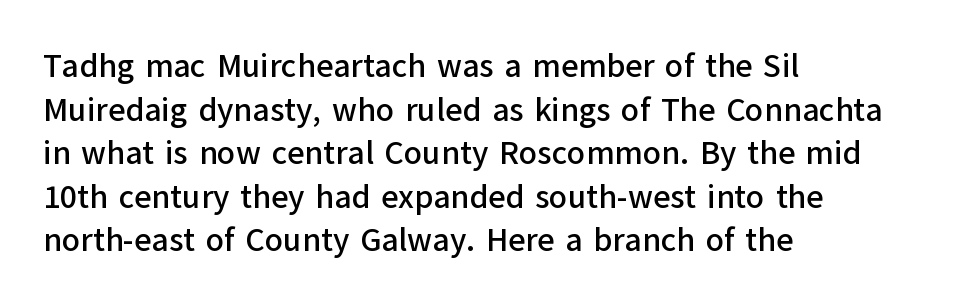
{"serif": "no", "italic": "no", "width": "normal", "stroke_contrast": "low", "x_height": "medium", "monospaced": "no", "underline": "no", "align": "left", "line_spacing": "normal", "line_spacing_ratio": 1.32, "letter_spacing": "normal", "letter_spacing_em": 0.0, "glyph_px": 33}
